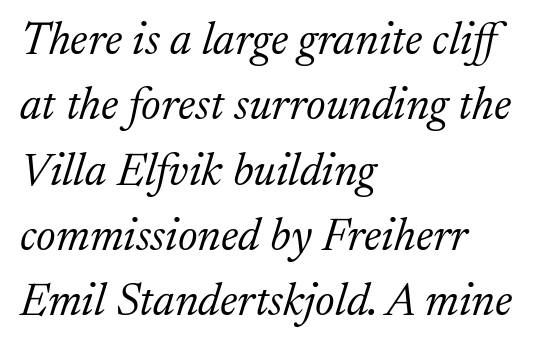
{"serif": "yes", "italic": "yes", "lean": "right", "slant_degrees": 17, "bold": "no", "weight": "light", "width": "normal", "stroke_contrast": "low", "x_height": "medium", "monospaced": "no", "underline": "no", "align": "left", "line_spacing": "normal", "line_spacing_ratio": 1.42, "letter_spacing": "normal", "letter_spacing_em": 0.0, "glyph_px": 46}
